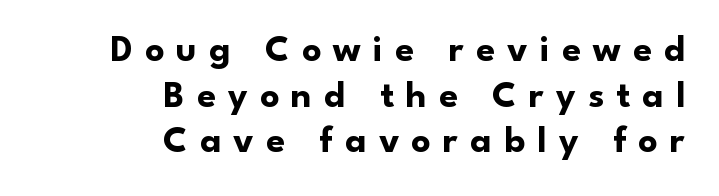
The glyphs are unaccompanied by any horizontal stroke below them. The passage shown has open, widely tracked lettering throughout. To sum up the face: it is a sans, with no serifs. The face used here has the dense, thick strokes of a bold. Do the characters align in a grid? No, the font is proportional.
